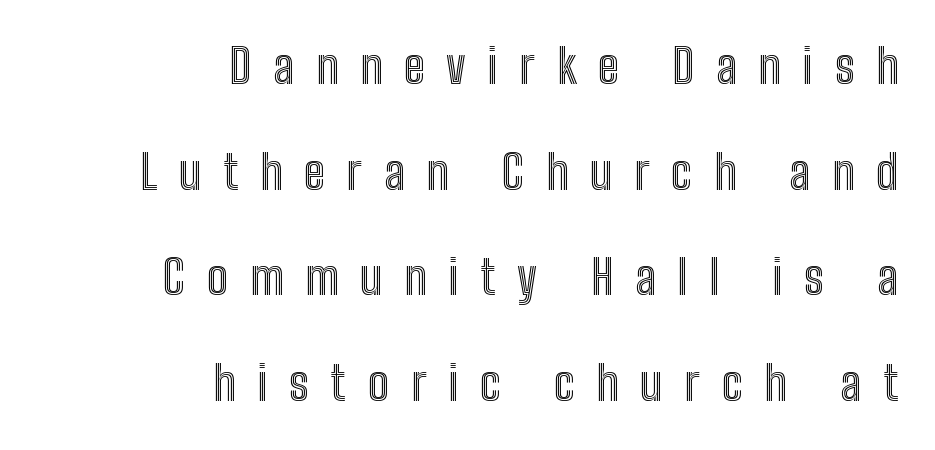
The image shows 47 px condensed type, upright; set right-aligned, loose line spacing (2.25x), unusually wide letter spacing (+0.46 em), not underlined; a medium x-height.
